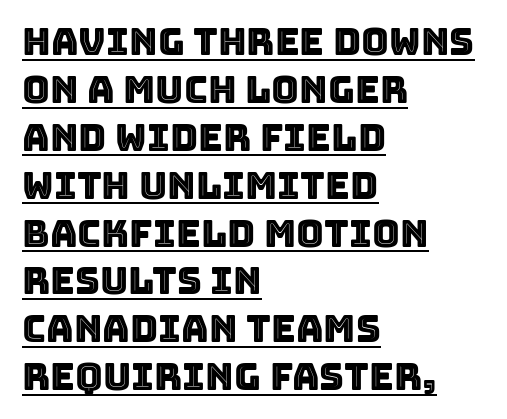
Q: Is the text italic (slanted)? A: No, it is upright.
Q: Is the text underlined? A: Yes.
Q: How is the paragraph aligned? A: Left-aligned.
Q: Is the spacing between letters normal or unusually wide? A: Normal.
Q: Is the spacing between lines tight, normal or loose? A: Normal.
Q: Width (condensed, normal, or wide)? A: Normal.
Q: x-height? A: Large.
Q: Monospaced? A: No.
